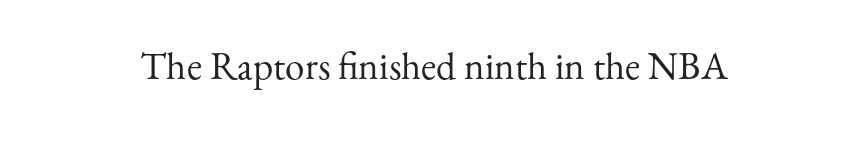
The string is rendered with underlining switched off. The rendering uses natural spacing where letterforms have individual widths. Inter-character spacing is left at the font's built-in metrics. These lines are composed in type with serifs. A roman cut, with each character standing at attention. Weight: in the light-to-regular range.
